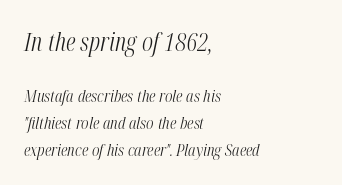
The font's italic variant was chosen for this text. Clear beneath every line of the passage. The passage shown has conventional tracking throughout. Size hierarchy here favors the leading block over the trailing one.
